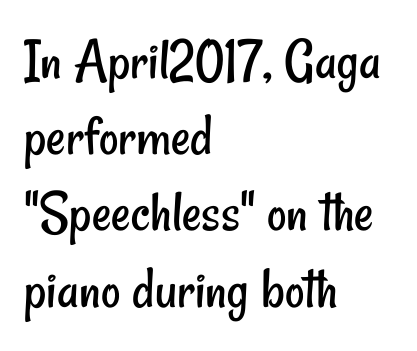
The image shows 60 px regular-weight, condensed sans-serif type; set left-aligned, normal line spacing (1.27x), normal letter spacing, not underlined; low stroke contrast and a small x-height.
